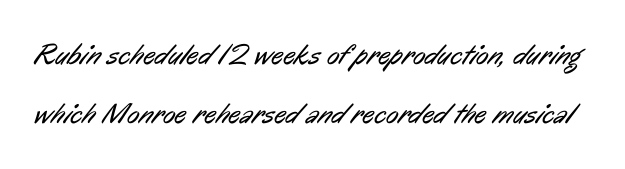
The image shows 29 px regular-weight, condensed sans-serif type; set loose line spacing (2.02x), normal letter spacing, not underlined; low stroke contrast and a medium x-height.
